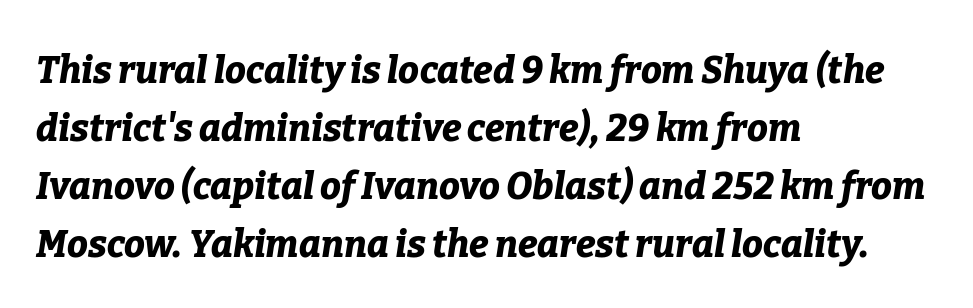
Q: Is the text bold? A: Yes.
Q: Is the text italic (slanted)? A: Yes, it leans right by about 9 degrees.
Q: Is the text underlined? A: No.
Q: How is the paragraph aligned? A: Left-aligned.
Q: Is the spacing between letters normal or unusually wide? A: Normal.
Q: Is the spacing between lines tight, normal or loose? A: Normal.
Q: Width (condensed, normal, or wide)? A: Normal.
Q: Stroke contrast? A: Low.
Q: x-height? A: Medium.
Q: Monospaced? A: No.
